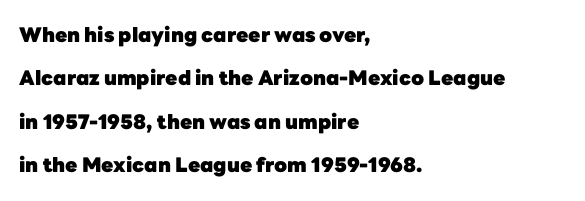
The image shows 20 px bold type, upright; set left-aligned, loose line spacing (2.17x), normal letter spacing, not underlined.
